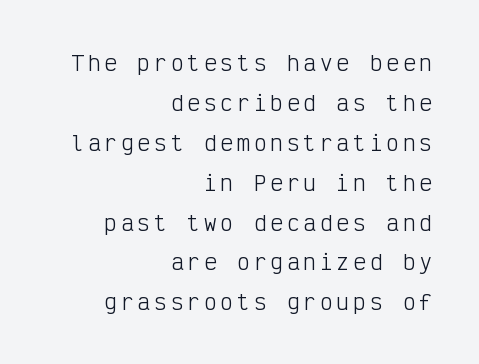
The image shows 21 px text type, upright; set right-aligned, loose line spacing (1.9x), not underlined.
